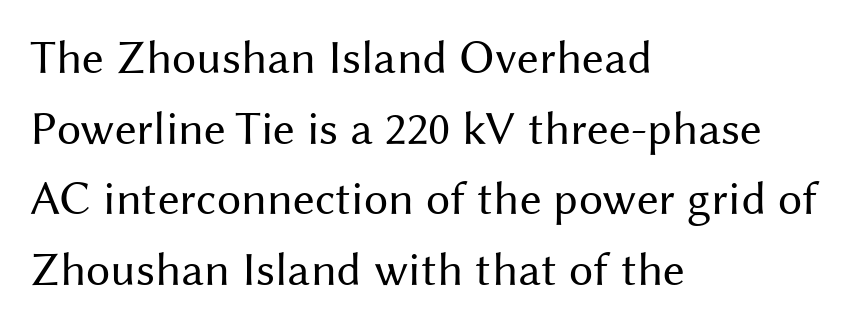
Q: Is the text bold? A: No.
Q: Is the text italic (slanted)? A: No, it is upright.
Q: Is the typeface a serif or a sans-serif typeface? A: Sans-serif.
Q: Is the text underlined? A: No.
Q: How is the paragraph aligned? A: Left-aligned.
Q: Is the spacing between letters normal or unusually wide? A: Normal.
Q: Is the spacing between lines tight, normal or loose? A: Normal.
Q: Width (condensed, normal, or wide)? A: Normal.
Q: Stroke contrast? A: Medium.
Q: x-height? A: Medium.
Q: Monospaced? A: No.
